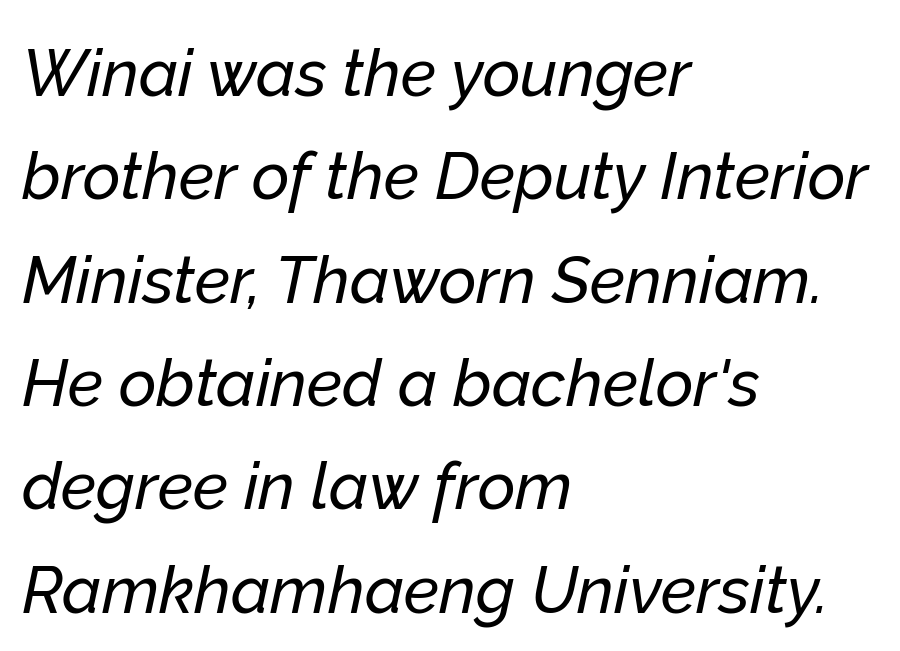
The image shows 65 px text type, italic (leaning right); set left-aligned, normal line spacing (1.59x), normal letter spacing, not underlined; low stroke contrast and a medium x-height.
